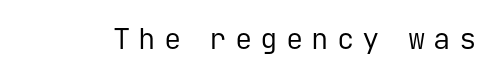
Q: Is the text bold? A: No.
Q: Is the text italic (slanted)? A: No, it is upright.
Q: Is the typeface a serif or a sans-serif typeface? A: Sans-serif.
Q: Is the text underlined? A: No.
Q: Is the spacing between letters normal or unusually wide? A: Unusually wide.
Q: Width (condensed, normal, or wide)? A: Normal.
Q: Stroke contrast? A: Low.
Q: x-height? A: Medium.
Q: Monospaced? A: Yes.
